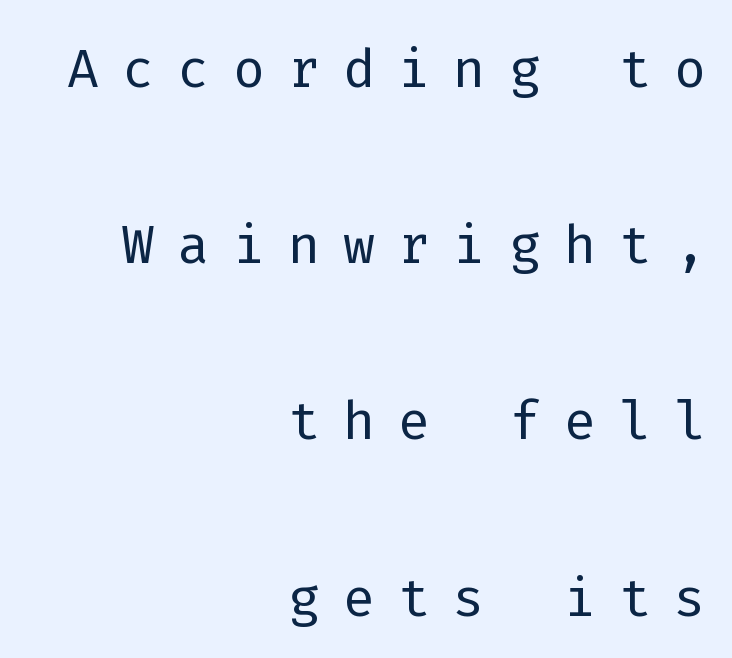
Q: Is the text bold? A: No.
Q: Is the text italic (slanted)? A: No, it is upright.
Q: Is the typeface a serif or a sans-serif typeface? A: Sans-serif.
Q: Is the text underlined? A: No.
Q: How is the paragraph aligned? A: Right-aligned.
Q: Is the spacing between letters normal or unusually wide? A: Unusually wide.
Q: Is the spacing between lines tight, normal or loose? A: Loose.
Q: Width (condensed, normal, or wide)? A: Normal.
Q: Stroke contrast? A: Low.
Q: x-height? A: Medium.
Q: Monospaced? A: Yes.
